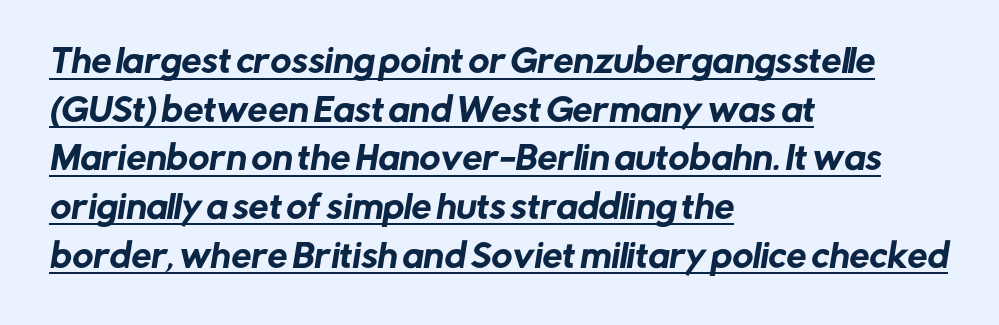
Which margin do the lines hug? The left one — the right edge is uneven. This sample keeps an unexceptional amount of space between lines. Has an underline been added? It has. Each letter's strokes conclude bluntly, with no projecting serifs.
